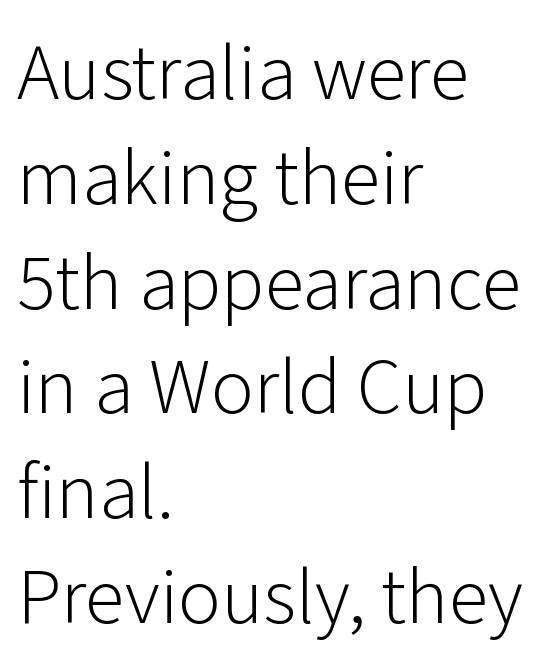
{"serif": "no", "italic": "no", "bold": "no", "weight": "light", "width": "normal", "stroke_contrast": "low", "x_height": "medium", "monospaced": "no", "underline": "no", "align": "left", "line_spacing": "normal", "line_spacing_ratio": 1.31, "letter_spacing": "normal", "letter_spacing_em": 0.0, "glyph_px": 80}
